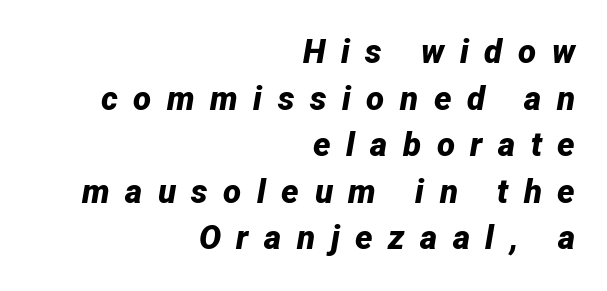
The image shows 33 px bold type, italic (leaning right); set right-aligned, normal line spacing (1.41x), unusually wide letter spacing (+0.47 em), not underlined; low stroke contrast and a medium x-height.
